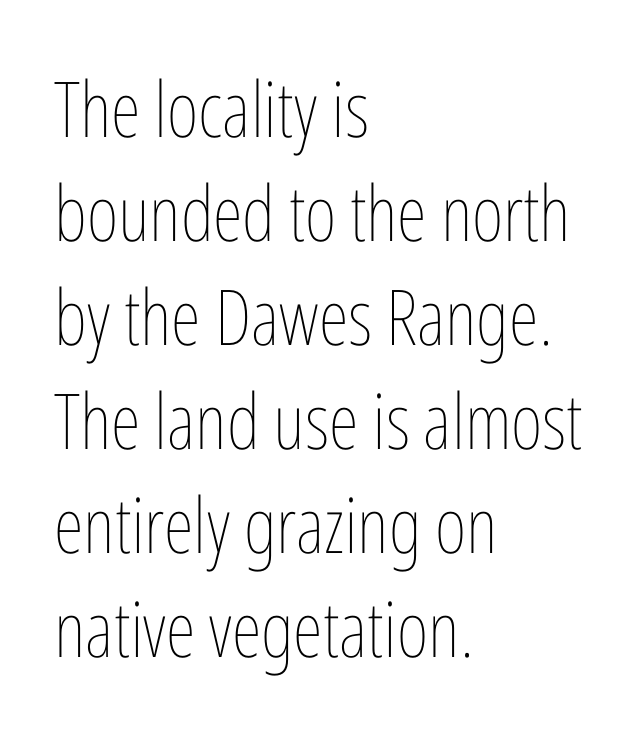
Notice how the stems are strictly vertical — no italics here. Regular leading. Horizontal alignment here is leftward, the default for most running prose. The area under the type is left untouched. The passage shown is typed in a proportional face where columns would drift.
